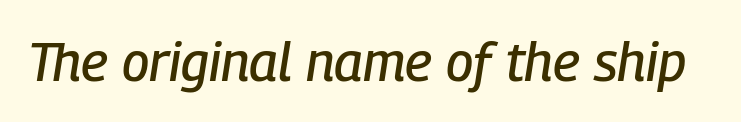
{"italic": "yes", "lean": "right", "slant_degrees": 9, "width": "condensed", "stroke_contrast": "low", "x_height": "medium", "monospaced": "no", "underline": "no", "letter_spacing": "normal", "letter_spacing_em": 0.0, "glyph_px": 54}
